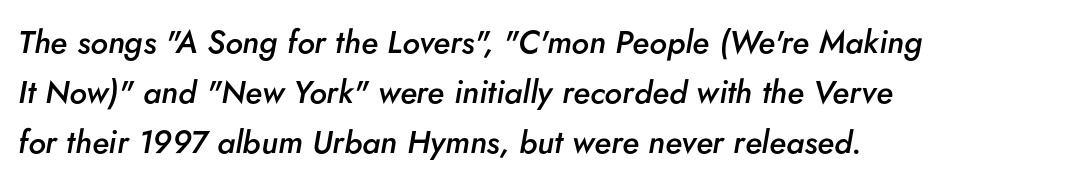
The image shows 32 px semibold type, italic (leaning right); set left-aligned, normal line spacing (1.57x), normal letter spacing, not underlined; low stroke contrast and a small x-height.
